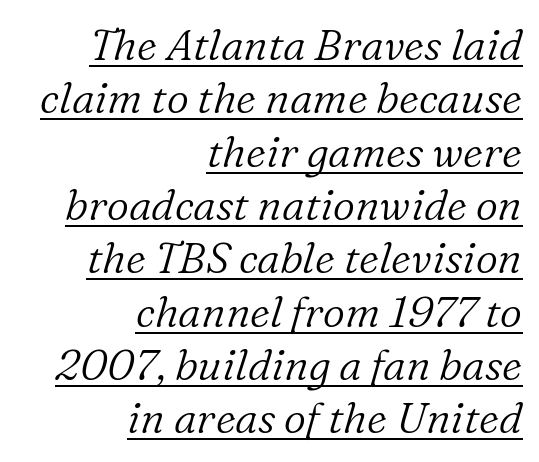
The image shows 43 px light serif type, italic (leaning right); set right-aligned, line spacing 1.24x, normal letter spacing, underlined; low stroke contrast and a medium x-height.
